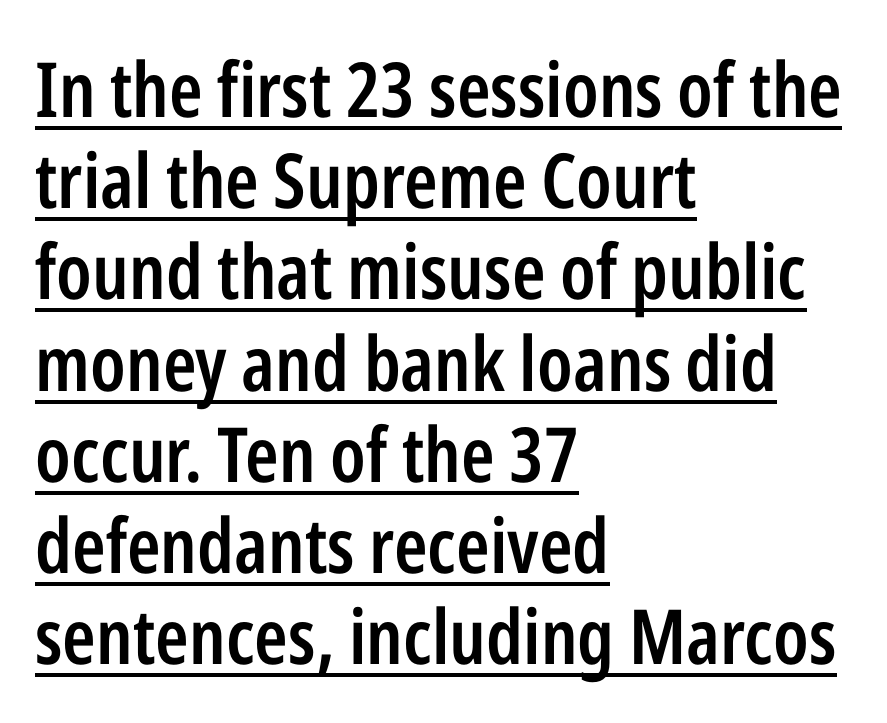
{"serif": "no", "italic": "no", "bold": "semi", "weight": "semibold", "width": "condensed", "stroke_contrast": "low", "x_height": "medium", "monospaced": "no", "underline": "yes", "align": "left", "line_spacing_ratio": 1.2, "letter_spacing": "normal", "letter_spacing_em": 0.0, "glyph_px": 76}
